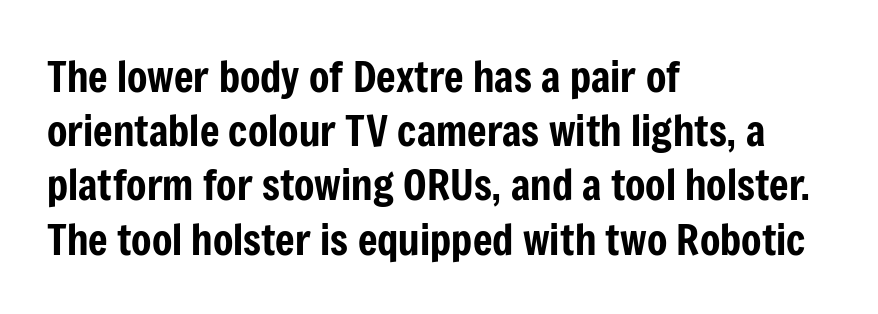
Reading down the column, the eye jumps a familiar distance to each next line. The strip under each line holds only bare page. Look at the tracking — it's just the regular setting, nothing added. All the whitespace from short lines collects on the right.
